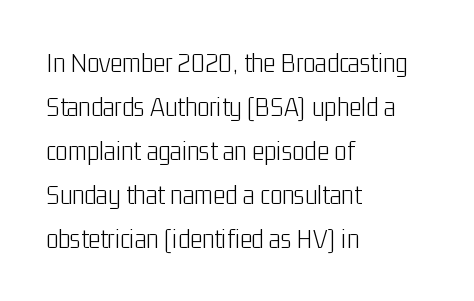
The image shows 29 px light, condensed sans-serif type, upright; set left-aligned, normal line spacing (1.52x), normal letter spacing, not underlined; low stroke contrast and a medium x-height.
